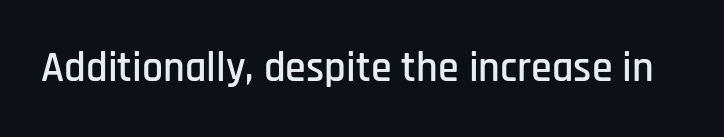
{"serif": "no", "italic": "no", "width": "condensed", "stroke_contrast": "low", "x_height": "large", "monospaced": "no", "underline": "no", "letter_spacing": "normal", "letter_spacing_em": 0.0, "glyph_px": 42}
